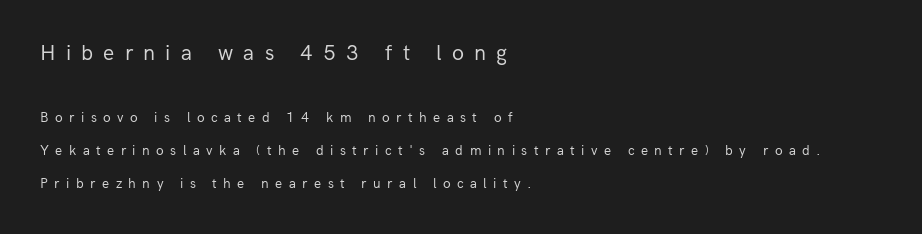
Q: Is the text bold? A: No.
Q: Is the text italic (slanted)? A: No, it is upright.
Q: Is the text underlined? A: No.
Q: How is the paragraph aligned? A: Left-aligned.
Q: Is the spacing between letters normal or unusually wide? A: Unusually wide.
Q: Is the spacing between lines tight, normal or loose? A: Loose.
Q: Which block of text is set in a larger size, the first (top) or the second (bottom)? A: The first (top) one.
